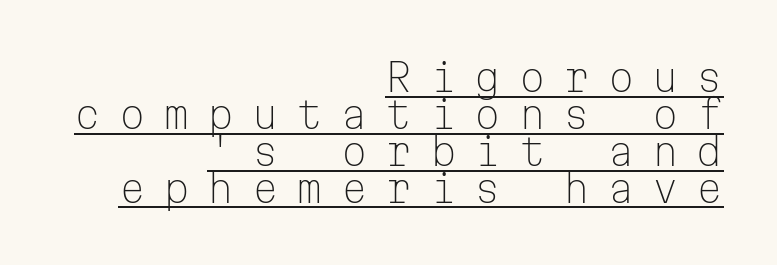
Q: Is the text bold? A: No.
Q: Is the text italic (slanted)? A: No, it is upright.
Q: Is the typeface a serif or a sans-serif typeface? A: Sans-serif.
Q: Is the text underlined? A: Yes.
Q: How is the paragraph aligned? A: Right-aligned.
Q: Is the spacing between letters normal or unusually wide? A: Unusually wide.
Q: Is the spacing between lines tight, normal or loose? A: Tight.
Q: Width (condensed, normal, or wide)? A: Normal.
Q: Stroke contrast? A: Low.
Q: x-height? A: Medium.
Q: Monospaced? A: Yes.
